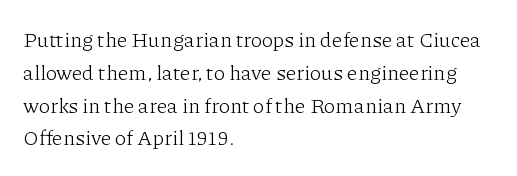
Upright lettering throughout. The rows are spaced the way most documents space them. These lines stack with their left ends in a neat column. The space beneath each line is pristine and unruled. This sample uses plain, unmodified letter spacing. Stem width sits at or under what a default text font uses.
